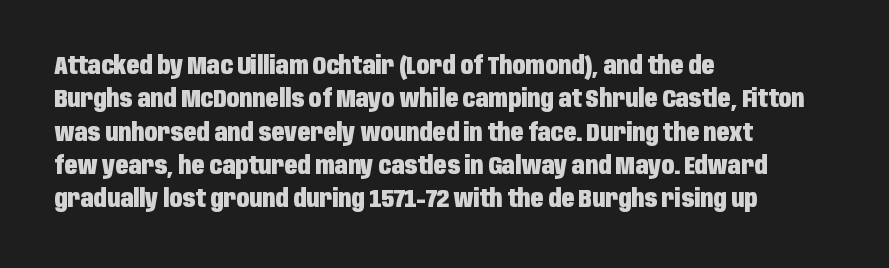
Q: Is the text bold? A: Yes.
Q: Is the text italic (slanted)? A: No, it is upright.
Q: Is the text underlined? A: No.
Q: How is the paragraph aligned? A: Left-aligned.
Q: Is the spacing between letters normal or unusually wide? A: Normal.
Q: Is the spacing between lines tight, normal or loose? A: Normal.
